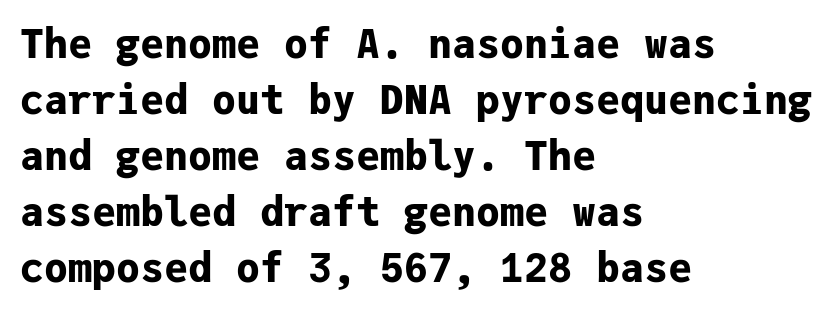
Q: Is the text bold? A: Yes.
Q: Is the text italic (slanted)? A: No, it is upright.
Q: Is the typeface a serif or a sans-serif typeface? A: Sans-serif.
Q: Is the text underlined? A: No.
Q: How is the paragraph aligned? A: Left-aligned.
Q: Is the spacing between letters normal or unusually wide? A: Normal.
Q: Is the spacing between lines tight, normal or loose? A: Normal.
Q: Width (condensed, normal, or wide)? A: Normal.
Q: Stroke contrast? A: Low.
Q: x-height? A: Medium.
Q: Monospaced? A: Yes.
